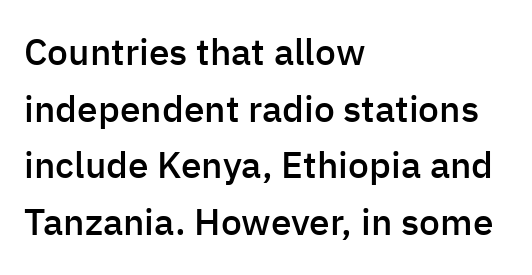
Q: Is the text bold? A: Semi-bold.
Q: Is the text italic (slanted)? A: No, it is upright.
Q: Is the typeface a serif or a sans-serif typeface? A: Sans-serif.
Q: Is the text underlined? A: No.
Q: How is the paragraph aligned? A: Left-aligned.
Q: Is the spacing between letters normal or unusually wide? A: Normal.
Q: Is the spacing between lines tight, normal or loose? A: Normal.
Q: Width (condensed, normal, or wide)? A: Normal.
Q: Stroke contrast? A: Low.
Q: x-height? A: Medium.
Q: Monospaced? A: No.
